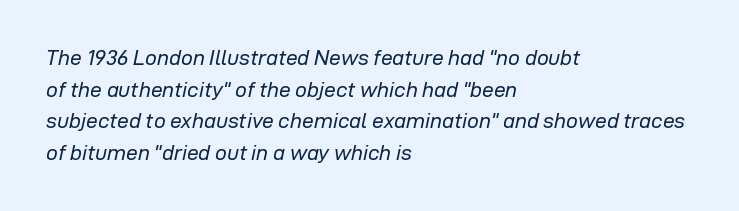
{"italic": "yes", "lean": "right", "slant_degrees": 12, "bold": "no", "underline": "no", "align": "left", "line_spacing": "normal", "line_spacing_ratio": 1.51, "letter_spacing": "normal", "letter_spacing_em": 0.0, "glyph_px": 21}
